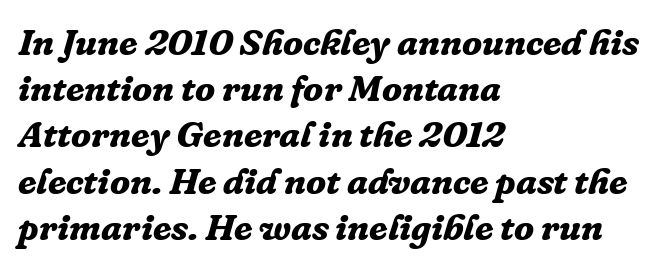
Q: Is the text bold? A: Yes.
Q: Is the text italic (slanted)? A: Yes, it leans right by about 16 degrees.
Q: Is the typeface a serif or a sans-serif typeface? A: Serif.
Q: Is the text underlined? A: No.
Q: How is the paragraph aligned? A: Left-aligned.
Q: Is the spacing between letters normal or unusually wide? A: Normal.
Q: Is the spacing between lines tight, normal or loose? A: Normal.
Q: Width (condensed, normal, or wide)? A: Normal.
Q: Stroke contrast? A: Low.
Q: x-height? A: Medium.
Q: Monospaced? A: No.
